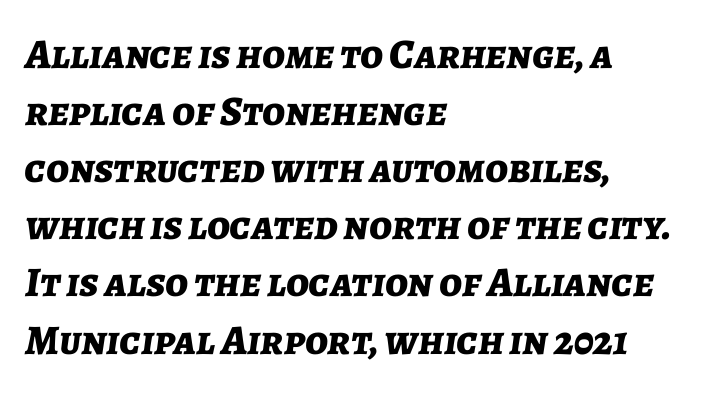
Nobody drew a line under any word here. The lines in this sample share a left origin and differ only in where they stop. Varying glyph widths throughout — classic text-font behaviour. As a designer I'd log this as weight 700, bold.
